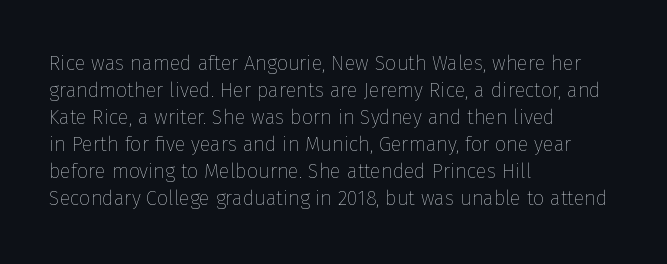
Q: Is the text bold? A: No.
Q: Is the text italic (slanted)? A: No, it is upright.
Q: Is the text underlined? A: No.
Q: How is the paragraph aligned? A: Left-aligned.
Q: Is the spacing between letters normal or unusually wide? A: Normal.
Q: Is the spacing between lines tight, normal or loose? A: Normal.
